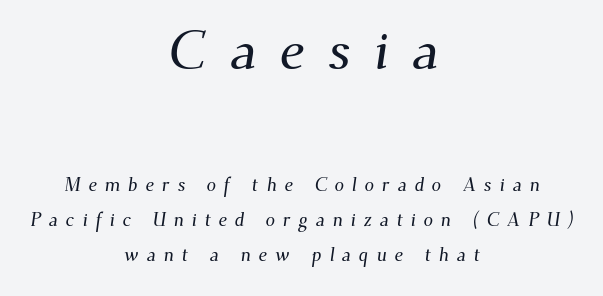
Every row of glyphs is offset so its center matches the block's center. The characters display serif detailing at their extremities. The emphasis by scale lands on block number one, above. Looks like regular typesetting: each glyph gets only the width it needs.
